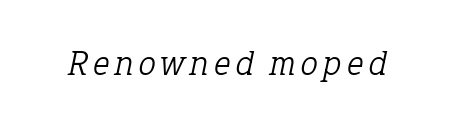
The text was rendered using a seriffed face with decorative stroke endings. Underline: absent. The face looks like a standard text weight, possibly lighter. The font's italic variant was chosen for this text.
